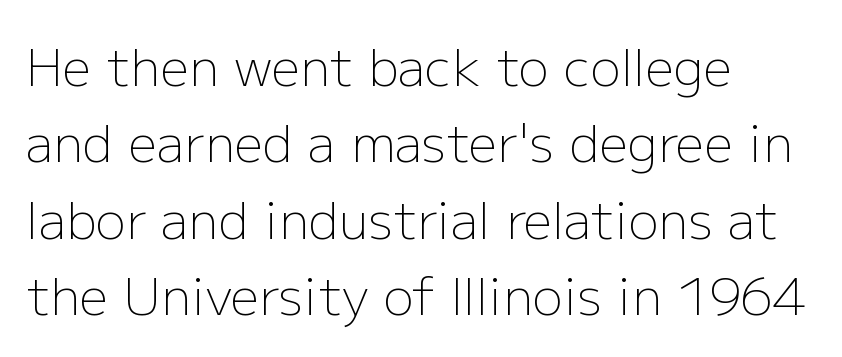
Q: Is the text bold? A: No.
Q: Is the text italic (slanted)? A: No, it is upright.
Q: Is the typeface a serif or a sans-serif typeface? A: Sans-serif.
Q: Is the text underlined? A: No.
Q: How is the paragraph aligned? A: Left-aligned.
Q: Is the spacing between letters normal or unusually wide? A: Normal.
Q: Is the spacing between lines tight, normal or loose? A: Normal.
Q: Width (condensed, normal, or wide)? A: Normal.
Q: Stroke contrast? A: Low.
Q: x-height? A: Medium.
Q: Monospaced? A: No.
